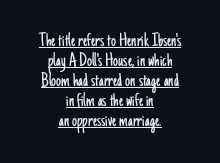
The image shows 20 px text type, upright; set centered, tight line spacing (1.0x), normal letter spacing, underlined.
